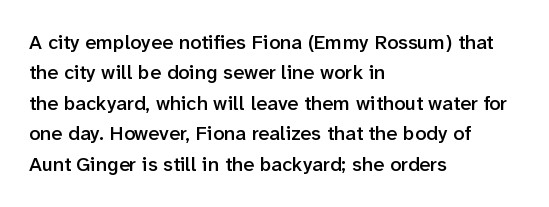
The image shows 20 px text type, upright; set left-aligned, normal line spacing (1.52x), normal letter spacing, not underlined.
